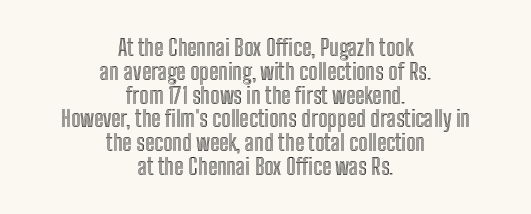
Q: Is the text italic (slanted)? A: No, it is upright.
Q: Is the text underlined? A: No.
Q: How is the paragraph aligned? A: Centered.
Q: Is the spacing between letters normal or unusually wide? A: Normal.
Q: Is the spacing between lines tight, normal or loose? A: Tight.
